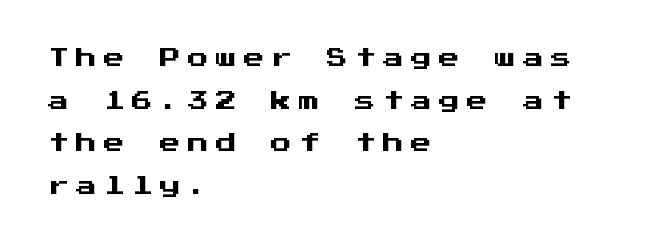
Q: Is the text italic (slanted)? A: No, it is upright.
Q: Is the text underlined? A: No.
Q: How is the paragraph aligned? A: Left-aligned.
Q: Is the spacing between letters normal or unusually wide? A: Unusually wide.
Q: Is the spacing between lines tight, normal or loose? A: Loose.
